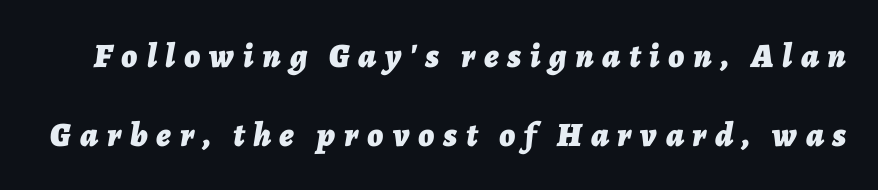
Only glyphs here, with clear space below each row. The gaps between neighbouring characters are conspicuously large. The characters look thick and weighty, a clear bold. Notice how the stems are inclined rather than vertical — that's the hallmark of italics. Is this a fixed-width face? No — the glyphs have proportional, varying widths.
